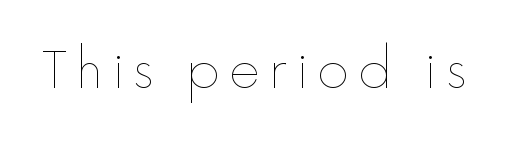
Q: Is the text bold? A: No.
Q: Is the text italic (slanted)? A: No, it is upright.
Q: Is the text underlined? A: No.
Q: Width (condensed, normal, or wide)? A: Normal.
Q: x-height? A: Medium.
Q: Monospaced? A: No.
